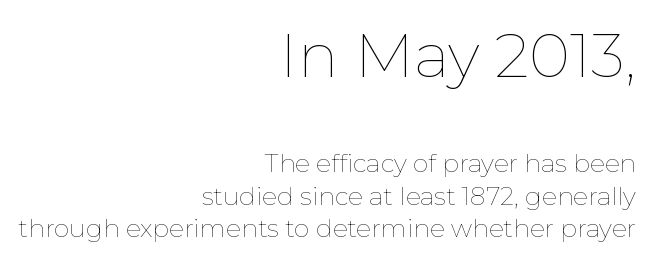
This sample uses plain, unmodified letter spacing. Look at the glyph heights: the upper group is clearly the bigger setting. Vertical spacing — default. In terms of posture, this sample is upright. Nothing heavy about these letters — not bold at all. No word sits above an underline.
